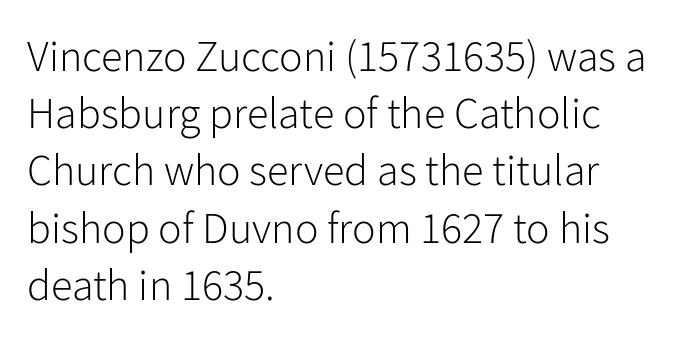
Heaviness? Minimal to ordinary, like unemphasized prose. The letters stand upright; this is a roman face. Line spacing here is normal. There is no visible air inserted between adjacent glyphs. Visually the block forms a straight wall on the left and a jagged coastline on the right. Varying glyph widths throughout — classic text-font behaviour.
